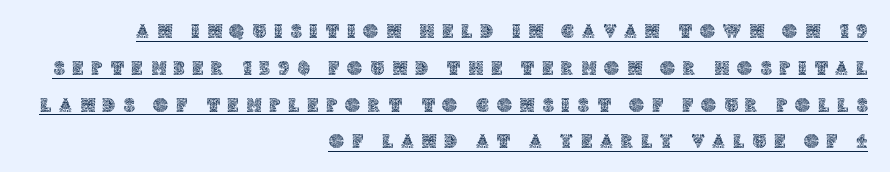
Q: Is the text italic (slanted)? A: No, it is upright.
Q: Is the text underlined? A: Yes.
Q: How is the paragraph aligned? A: Right-aligned.
Q: Is the spacing between letters normal or unusually wide? A: Unusually wide.
